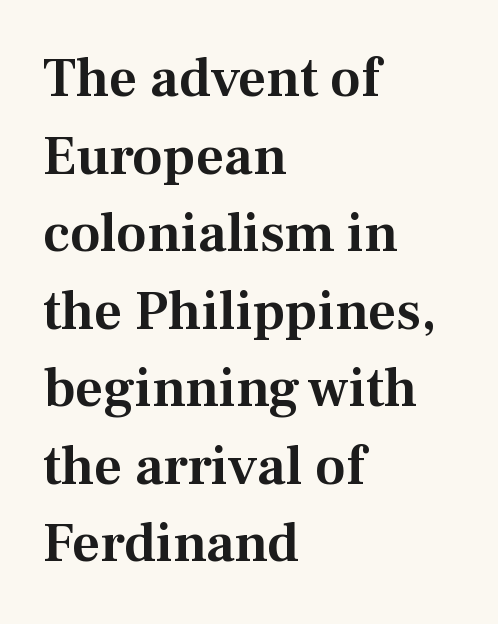
The image shows 55 px serif type, upright; set left-aligned, normal line spacing (1.41x), normal letter spacing, not underlined; medium stroke contrast and a medium x-height.
